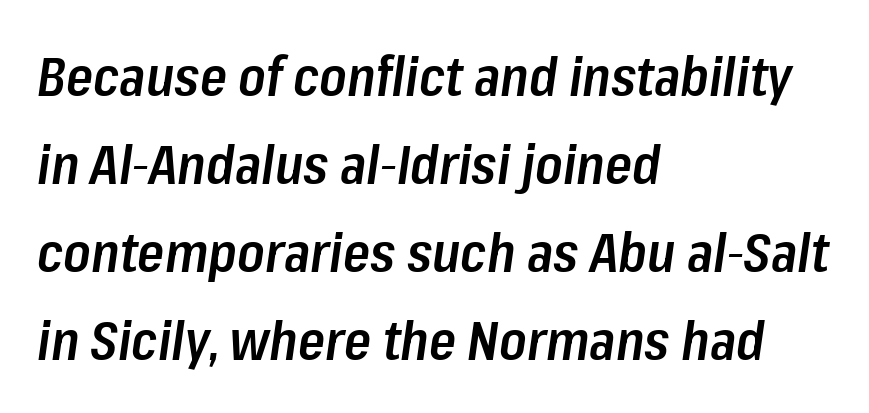
Bare-footed words on every line. Compared with typical body copy, the letter spacing here is the same. How heavy is the stroke? Medium-heavy — a semibold, shy of bold. Tall strokes in this sample are angled rather than plumb.
